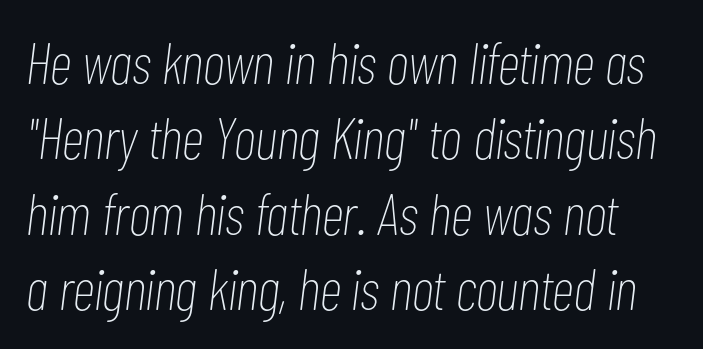
The image shows 58 px thin, condensed type, italic (leaning right); set normal line spacing (1.3x), normal letter spacing, not underlined; low stroke contrast and a medium x-height.
